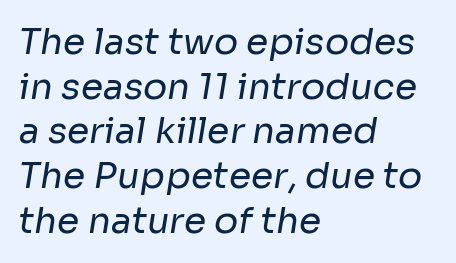
Q: Is the text bold? A: No.
Q: Is the typeface a serif or a sans-serif typeface? A: Sans-serif.
Q: Is the text underlined? A: No.
Q: How is the paragraph aligned? A: Left-aligned.
Q: Is the spacing between letters normal or unusually wide? A: Normal.
Q: Width (condensed, normal, or wide)? A: Normal.
Q: Stroke contrast? A: Low.
Q: x-height? A: Medium.
Q: Monospaced? A: No.
